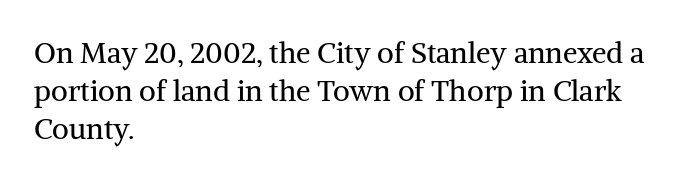
Q: Is the text bold? A: No.
Q: Is the text italic (slanted)? A: No, it is upright.
Q: Is the typeface a serif or a sans-serif typeface? A: Serif.
Q: Is the text underlined? A: No.
Q: How is the paragraph aligned? A: Left-aligned.
Q: Is the spacing between letters normal or unusually wide? A: Normal.
Q: Is the spacing between lines tight, normal or loose? A: Normal.
Q: Width (condensed, normal, or wide)? A: Normal.
Q: Stroke contrast? A: Medium.
Q: x-height? A: Medium.
Q: Monospaced? A: No.
